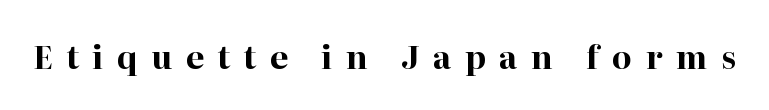
The image shows 32 px bold serif type, upright; set unusually wide letter spacing (+0.42 em), not underlined; high stroke contrast and a medium x-height.
